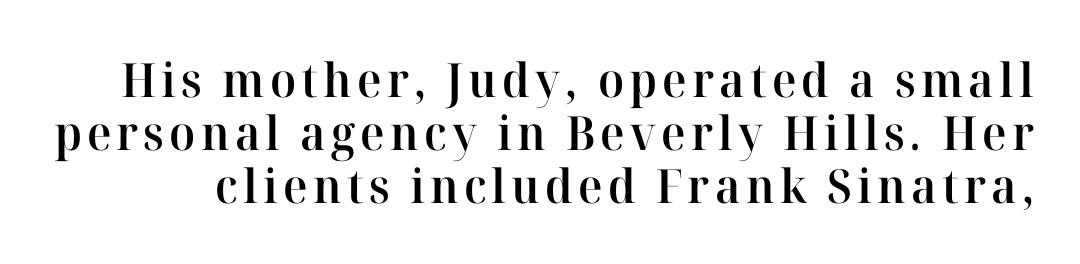
You can tell it's not italic because the verticals are truly vertical. To sum up the face: it has serifs. The font is running at a semibold setting, under full bold. Proportional: the letters do not fall into vertical columns. Underlining? Definitely not there.
